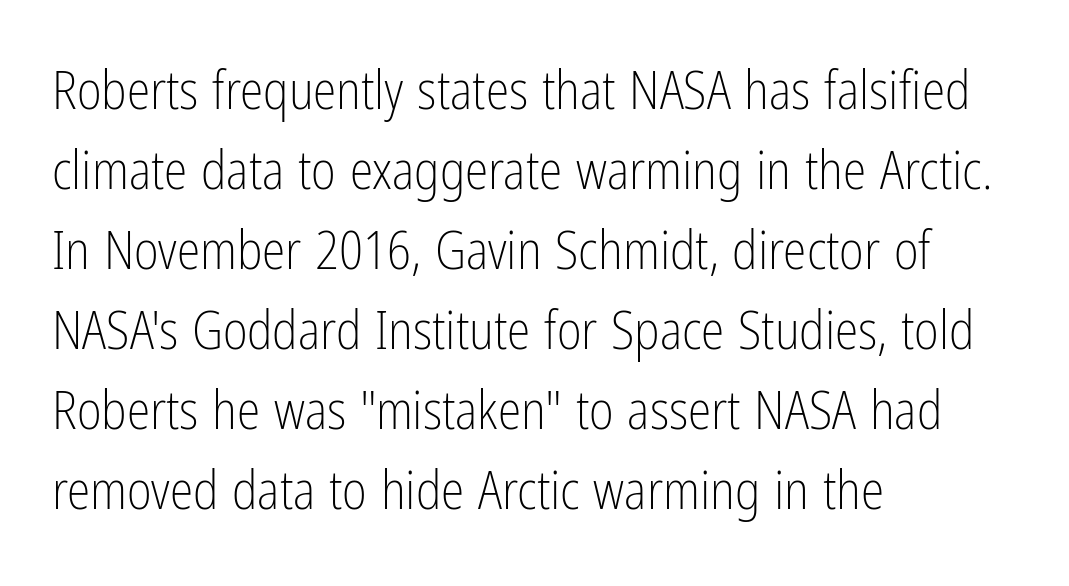
The image shows 53 px light, condensed sans-serif type, upright; set left-aligned, normal line spacing (1.51x), normal letter spacing, not underlined; low stroke contrast and a medium x-height.
